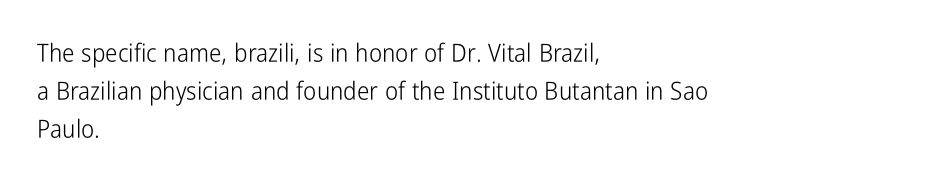
Q: Is the text bold? A: No.
Q: Is the text italic (slanted)? A: No, it is upright.
Q: Is the text underlined? A: No.
Q: How is the paragraph aligned? A: Left-aligned.
Q: Is the spacing between letters normal or unusually wide? A: Normal.
Q: Is the spacing between lines tight, normal or loose? A: Normal.
